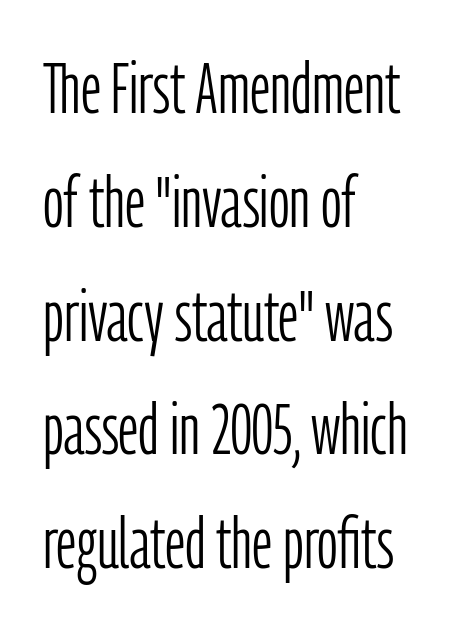
Q: Is the text bold? A: No.
Q: Is the text italic (slanted)? A: No, it is upright.
Q: Is the typeface a serif or a sans-serif typeface? A: Sans-serif.
Q: Is the text underlined? A: No.
Q: How is the paragraph aligned? A: Left-aligned.
Q: Is the spacing between letters normal or unusually wide? A: Normal.
Q: Is the spacing between lines tight, normal or loose? A: Normal.
Q: Width (condensed, normal, or wide)? A: Condensed.
Q: Stroke contrast? A: Low.
Q: x-height? A: Medium.
Q: Monospaced? A: No.
